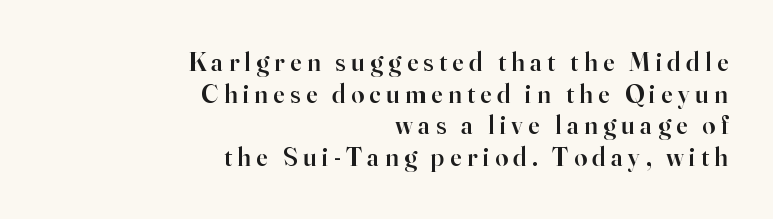
{"italic": "no", "bold": "semi", "underline": "no", "align": "right", "line_spacing_ratio": 1.22, "letter_spacing": "wide", "letter_spacing_em": 0.21, "glyph_px": 26}
